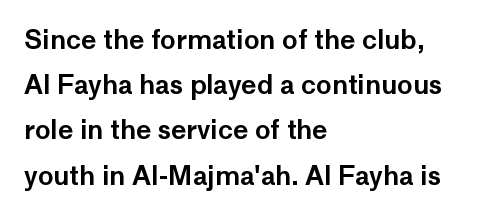
Q: Is the text italic (slanted)? A: No, it is upright.
Q: Is the text underlined? A: No.
Q: How is the paragraph aligned? A: Left-aligned.
Q: Is the spacing between letters normal or unusually wide? A: Normal.
